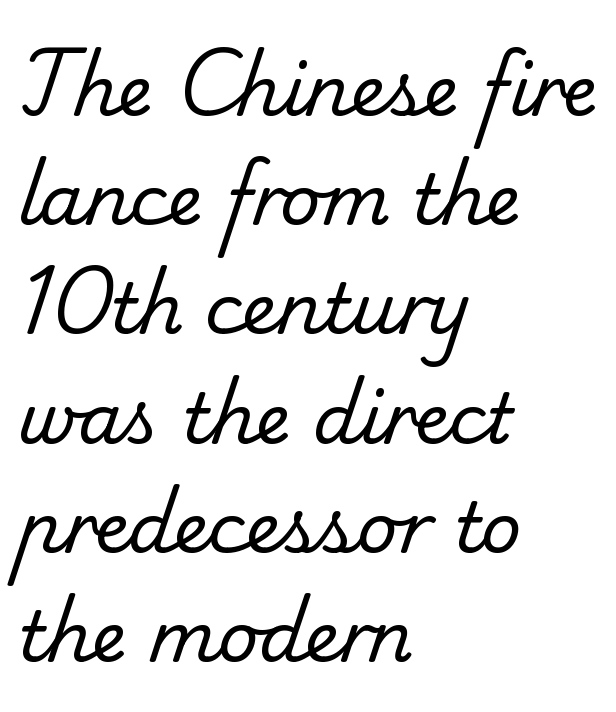
{"serif": "yes", "bold": "no", "weight": "regular", "width": "normal", "stroke_contrast": "low", "x_height": "small", "monospaced": "no", "underline": "no", "align": "left", "line_spacing": "normal", "line_spacing_ratio": 1.56, "letter_spacing": "normal", "letter_spacing_em": 0.0, "glyph_px": 70}
